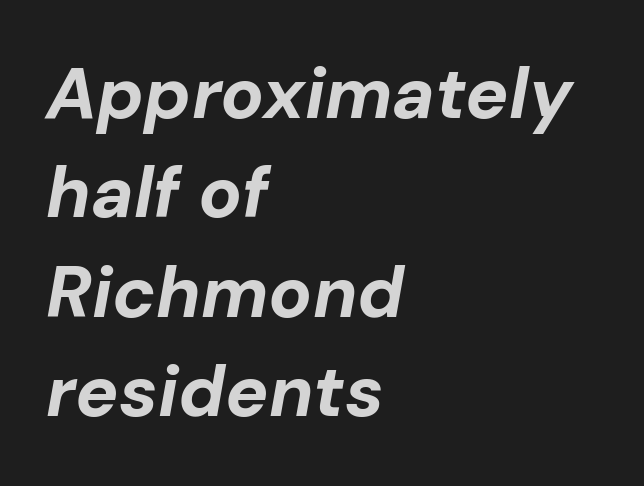
Q: Is the text bold? A: Yes.
Q: Is the text italic (slanted)? A: Yes, it leans right by about 10 degrees.
Q: Is the text underlined? A: No.
Q: How is the paragraph aligned? A: Left-aligned.
Q: Is the spacing between letters normal or unusually wide? A: Normal.
Q: Is the spacing between lines tight, normal or loose? A: Normal.
Q: Width (condensed, normal, or wide)? A: Normal.
Q: Stroke contrast? A: Low.
Q: x-height? A: Medium.
Q: Monospaced? A: No.
